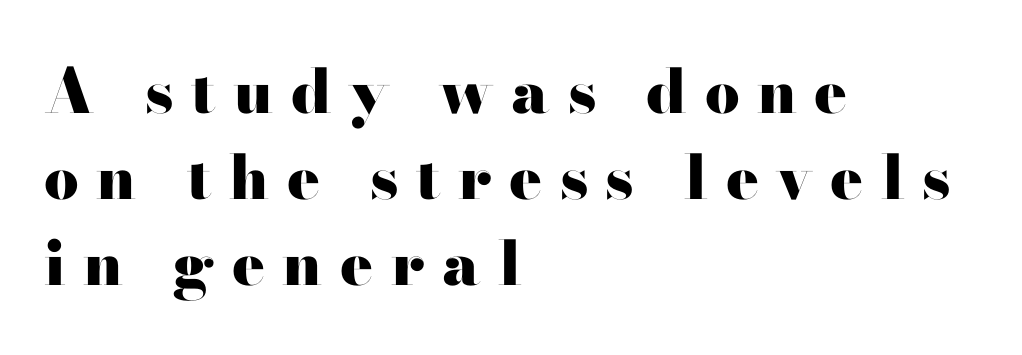
The image shows 61 px heavy, wide serif type, upright; set left-aligned, normal line spacing (1.41x), unusually wide letter spacing (+0.29 em), not underlined; high stroke contrast and a small x-height.
